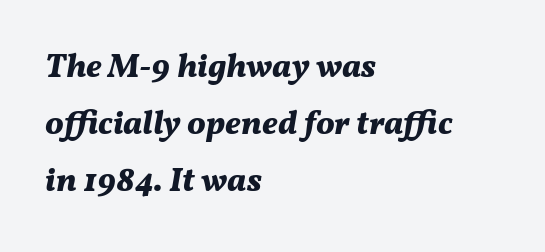
Q: Is the text bold? A: Yes.
Q: Is the text italic (slanted)? A: Yes, it leans right by about 11 degrees.
Q: Is the text underlined? A: No.
Q: How is the paragraph aligned? A: Left-aligned.
Q: Is the spacing between letters normal or unusually wide? A: Normal.
Q: Width (condensed, normal, or wide)? A: Normal.
Q: Stroke contrast? A: Medium.
Q: x-height? A: Medium.
Q: Monospaced? A: No.
